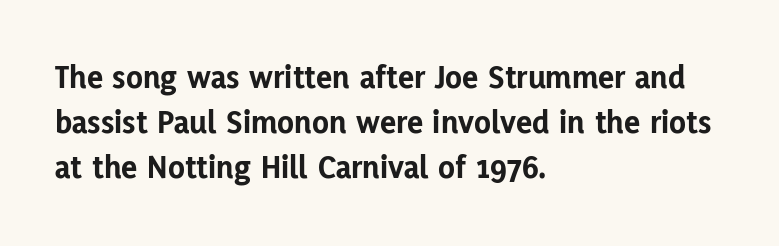
{"serif": "no", "italic": "no", "bold": "yes", "weight": "bold", "width": "normal", "stroke_contrast": "low", "x_height": "medium", "monospaced": "no", "underline": "no", "align": "left", "line_spacing": "normal", "line_spacing_ratio": 1.32, "letter_spacing": "normal", "letter_spacing_em": 0.0, "glyph_px": 34}
